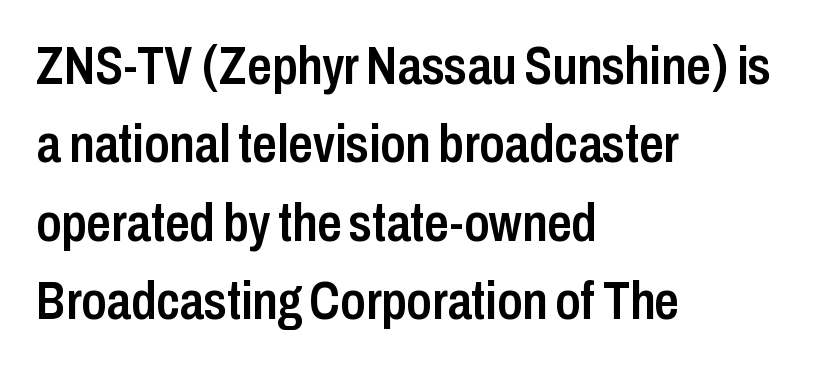
{"serif": "no", "italic": "no", "bold": "semi", "weight": "semibold", "width": "condensed", "stroke_contrast": "low", "x_height": "medium", "monospaced": "no", "underline": "no", "align": "left", "line_spacing": "normal", "line_spacing_ratio": 1.45, "letter_spacing": "normal", "letter_spacing_em": 0.0, "glyph_px": 54}
